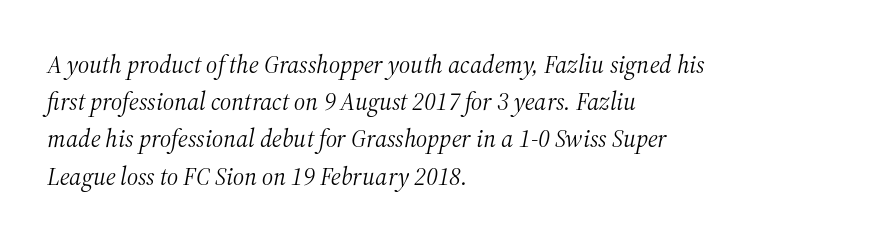
{"italic": "yes", "lean": "right", "slant_degrees": 12, "bold": "no", "underline": "no", "align": "left", "line_spacing": "normal", "line_spacing_ratio": 1.49, "letter_spacing": "normal", "letter_spacing_em": 0.0, "glyph_px": 25}
